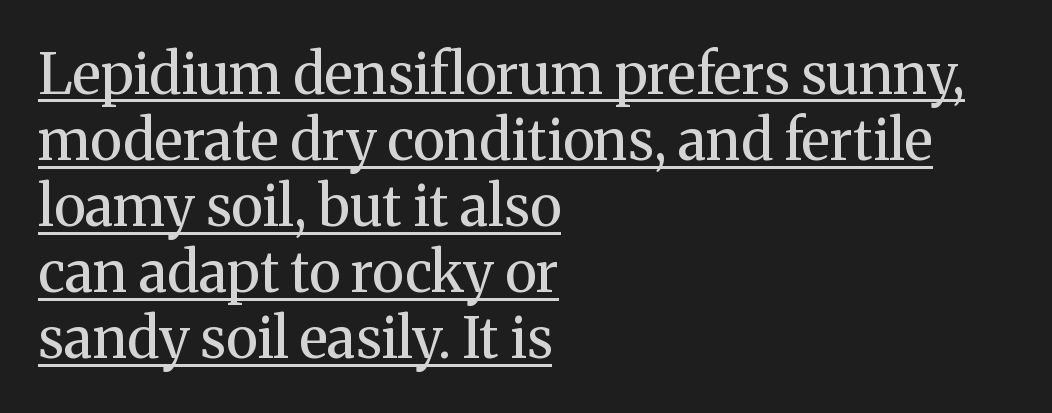
The image shows 56 px regular-weight serif type, upright; set left-aligned, line spacing 1.18x, normal letter spacing, underlined; medium stroke contrast and a medium x-height.
